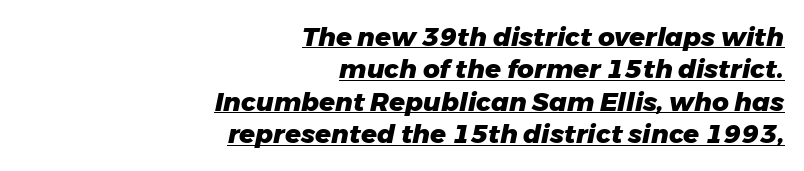
Underline: present. The text carries the slant typical of an italic or oblique font. The leading is moderate, giving the passage an even texture. Stroke thickness is high; the sample reads as a true bold. Notice how the passage keeps a crisp vertical edge on the right only.
